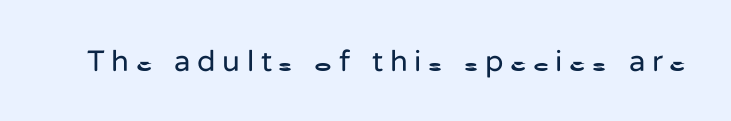
{"serif": "no", "italic": "no", "bold": "no", "weight": "regular", "width": "normal", "stroke_contrast": "low", "x_height": "medium", "monospaced": "no", "underline": "no", "letter_spacing": "wide", "letter_spacing_em": 0.22, "glyph_px": 30}
